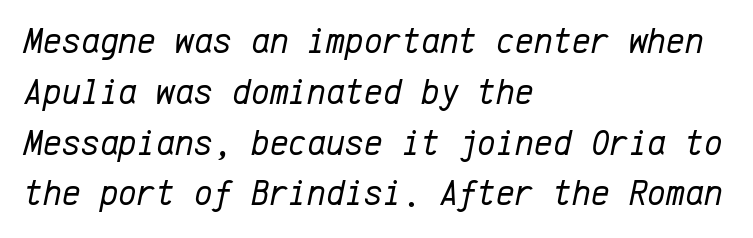
{"italic": "yes", "lean": "right", "slant_degrees": 12, "bold": "no", "weight": "regular", "width": "normal", "stroke_contrast": "low", "x_height": "medium", "monospaced": "yes", "underline": "no", "align": "left", "line_spacing": "normal", "line_spacing_ratio": 1.41, "letter_spacing": "normal", "letter_spacing_em": 0.0, "glyph_px": 36}
